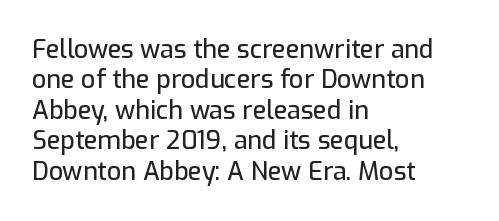
Q: Is the text italic (slanted)? A: No, it is upright.
Q: Is the text underlined? A: No.
Q: How is the paragraph aligned? A: Left-aligned.
Q: Is the spacing between letters normal or unusually wide? A: Normal.
